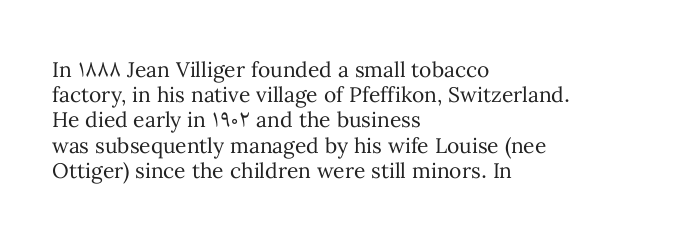
{"italic": "no", "bold": "no", "underline": "no", "align": "left", "line_spacing_ratio": 1.2, "letter_spacing": "normal", "letter_spacing_em": 0.0, "glyph_px": 21}
